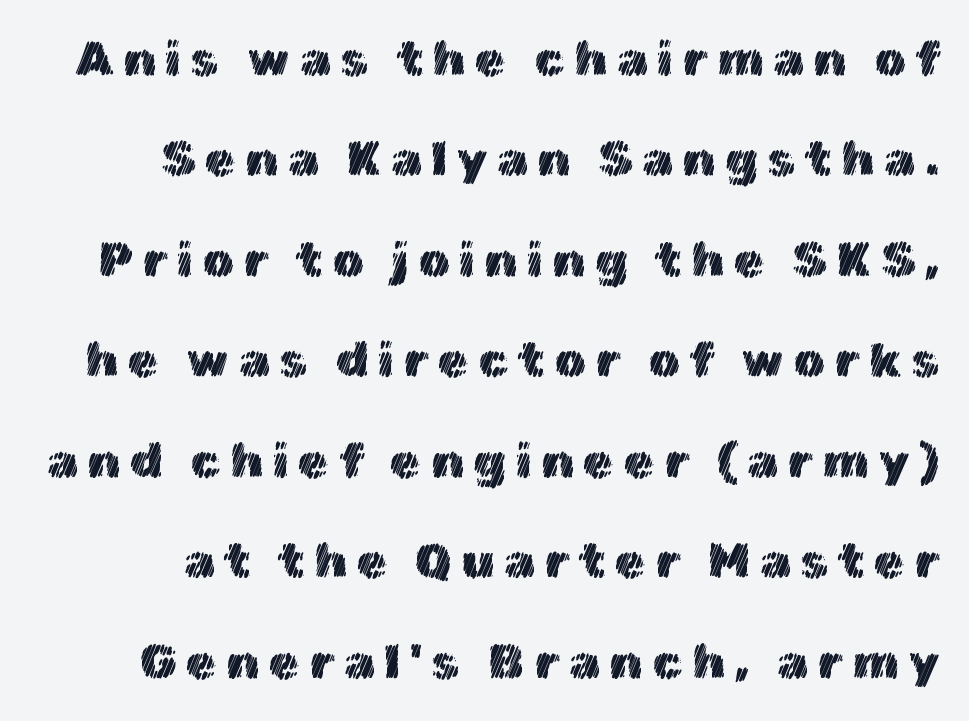
The image shows 50 px text type, upright; set loose line spacing (2.01x), not underlined; a medium x-height.
